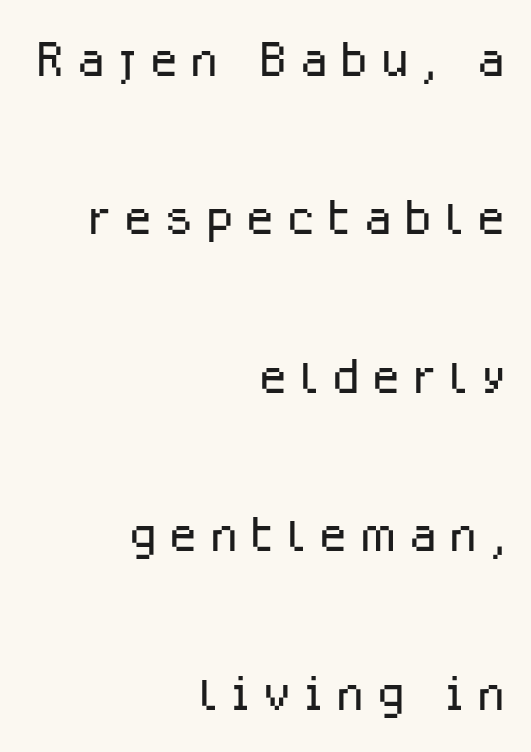
The image shows 68 px light sans-serif type, upright; set right-aligned, loose line spacing (2.33x), not underlined; low stroke contrast and a medium x-height.
